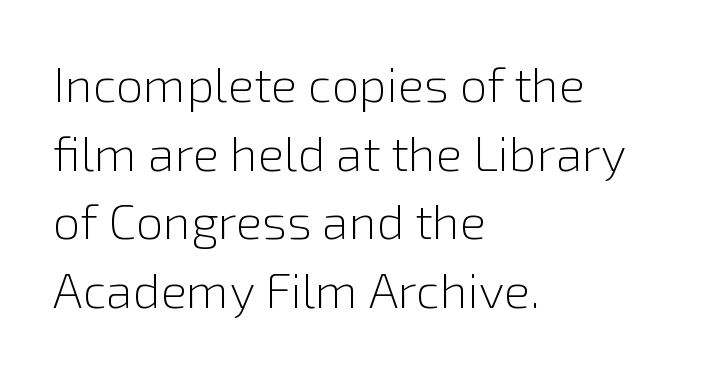
The image shows 49 px light sans-serif type, upright; set left-aligned, normal line spacing (1.4x), normal letter spacing, not underlined; low stroke contrast and a medium x-height.
